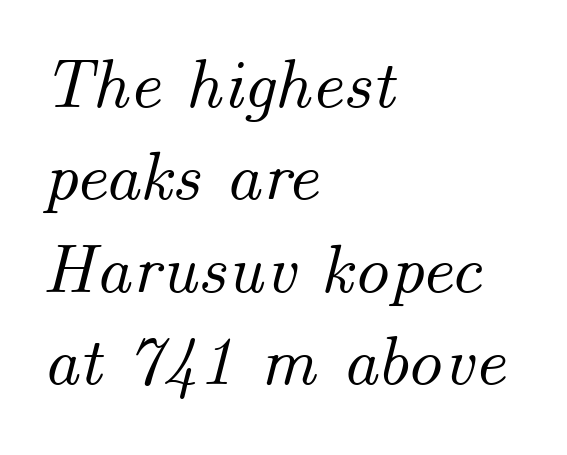
{"italic": "yes", "lean": "right", "slant_degrees": 14, "width": "normal", "stroke_contrast": "medium", "x_height": "small", "monospaced": "no", "underline": "no", "align": "left", "line_spacing": "normal", "line_spacing_ratio": 1.32, "letter_spacing": "normal", "letter_spacing_em": 0.0, "glyph_px": 70}
